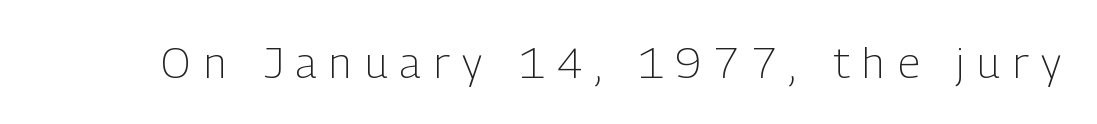
Q: Is the text bold? A: No.
Q: Is the text italic (slanted)? A: No, it is upright.
Q: Is the typeface a serif or a sans-serif typeface? A: Sans-serif.
Q: Is the text underlined? A: No.
Q: Is the spacing between letters normal or unusually wide? A: Unusually wide.
Q: Width (condensed, normal, or wide)? A: Condensed.
Q: Stroke contrast? A: Low.
Q: x-height? A: Medium.
Q: Monospaced? A: No.
